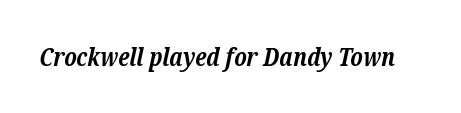
{"italic": "yes", "lean": "right", "slant_degrees": 12, "bold": "yes", "underline": "no", "letter_spacing": "normal", "letter_spacing_em": 0.0, "glyph_px": 25}
